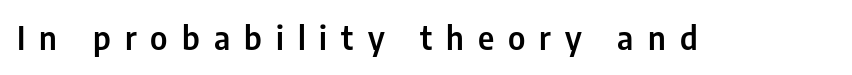
The image shows 32 px condensed sans-serif type, upright; set unusually wide letter spacing (+0.44 em), not underlined; low stroke contrast and a medium x-height.
